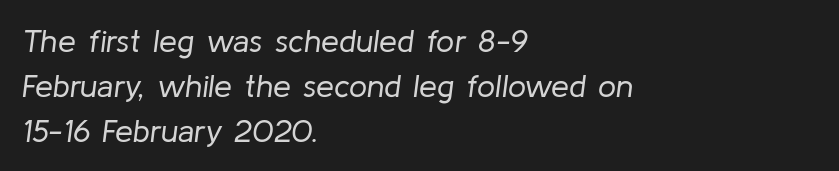
The baseline area is clear. The characters are drawn with everyday or finer stroke widths. Quick note: italic. Is this a fixed-width face? No — the glyphs have proportional, varying widths.
